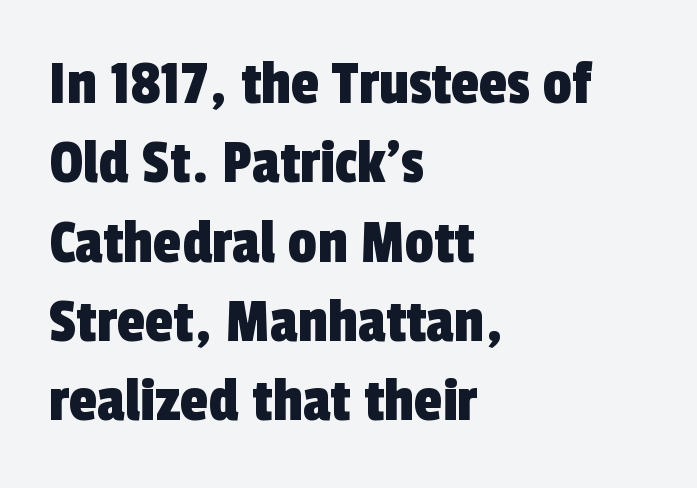
The image shows 64 px condensed sans-serif type; set left-aligned, line spacing 1.24x, normal letter spacing, not underlined; a medium x-height.
